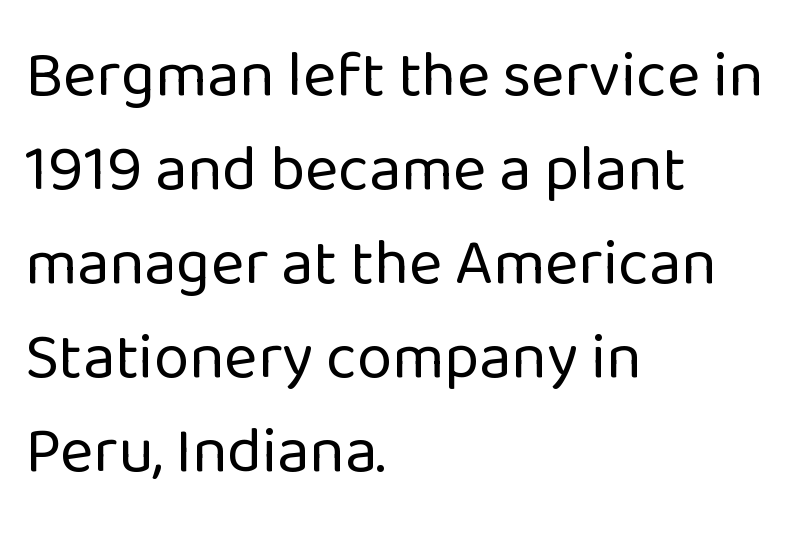
The image shows 64 px regular-weight sans-serif type, upright; set left-aligned, normal line spacing (1.47x), normal letter spacing, not underlined; low stroke contrast and a medium x-height.
